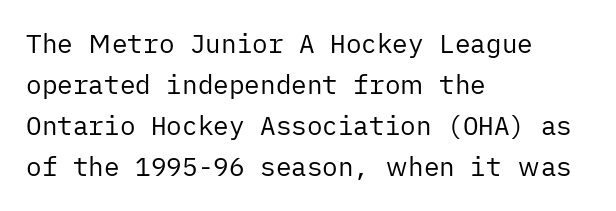
The image shows 26 px text type, upright; set left-aligned, normal line spacing (1.58x), normal letter spacing, not underlined.
